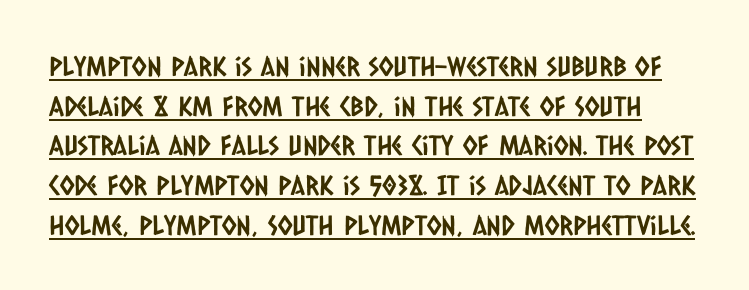
In designer terms, the underline attribute is active on this setting. Reading down the column, the eye jumps a familiar distance to each next line. No extra tracking has been applied to these lines.
